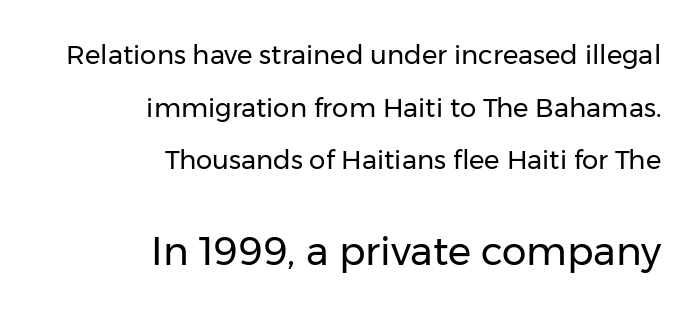
{"serif": "no", "italic": "no", "bold": "no", "weight": "regular", "width": "normal", "stroke_contrast": "low", "x_height": "medium", "monospaced": "no", "underline": "no", "align": "right", "line_spacing": "loose", "line_spacing_ratio": 2.02, "letter_spacing": "normal", "letter_spacing_em": 0.0, "larger_block": "second", "size_ratio": 1.5, "glyph_px": 39}
